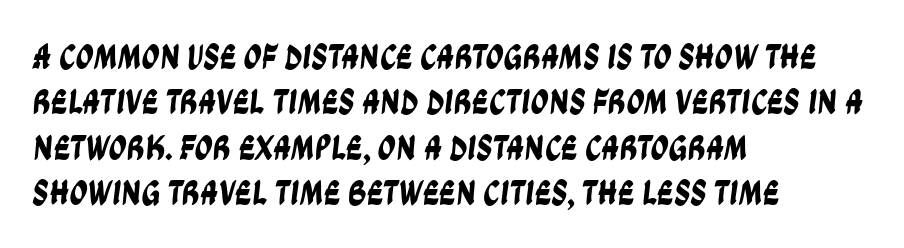
Q: Is the typeface a serif or a sans-serif typeface? A: Sans-serif.
Q: Is the text underlined? A: No.
Q: How is the paragraph aligned? A: Left-aligned.
Q: Is the spacing between letters normal or unusually wide? A: Normal.
Q: Is the spacing between lines tight, normal or loose? A: Normal.
Q: Width (condensed, normal, or wide)? A: Condensed.
Q: Stroke contrast? A: Low.
Q: x-height? A: Large.
Q: Monospaced? A: No.
